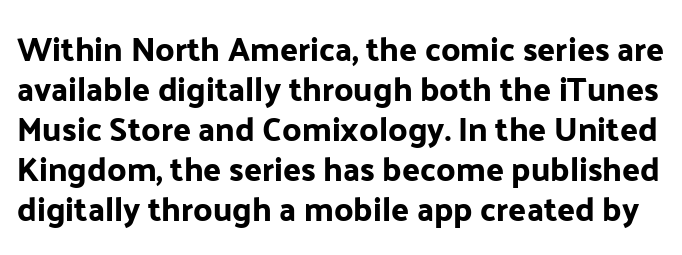
{"serif": "no", "italic": "no", "width": "normal", "stroke_contrast": "low", "x_height": "medium", "monospaced": "no", "underline": "no", "line_spacing_ratio": 1.21, "letter_spacing": "normal", "letter_spacing_em": 0.0, "glyph_px": 33}
